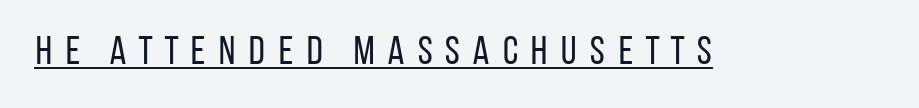
The image shows 40 px regular-weight, condensed sans-serif type, upright; set unusually wide letter spacing (+0.27 em), underlined; low stroke contrast and a large x-height.
